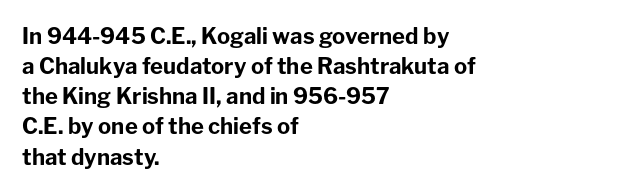
Q: Is the text bold? A: Yes.
Q: Is the text italic (slanted)? A: No, it is upright.
Q: Is the text underlined? A: No.
Q: How is the paragraph aligned? A: Left-aligned.
Q: Is the spacing between letters normal or unusually wide? A: Normal.
Q: Is the spacing between lines tight, normal or loose? A: Normal.
